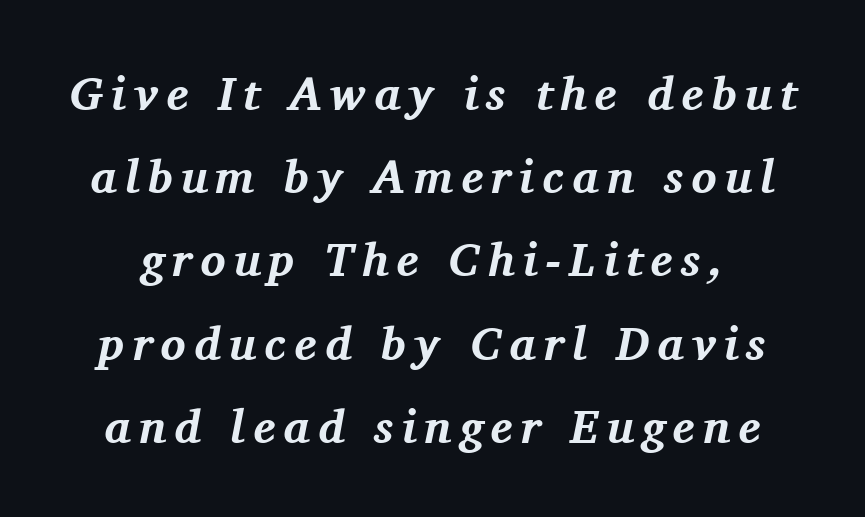
The image shows 47 px bold serif type, italic (leaning right); set line spacing 1.77x, not underlined; medium stroke contrast and a medium x-height.
